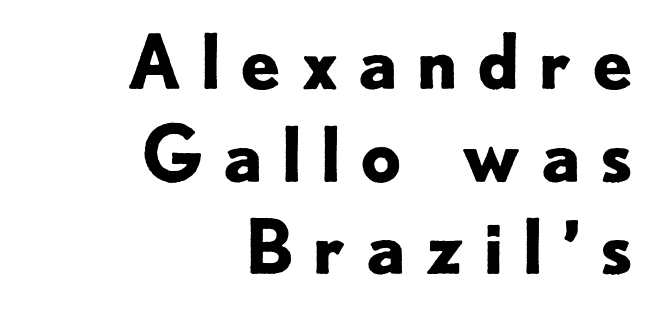
The image shows 73 px bold sans-serif type, upright; set right-aligned, normal line spacing (1.27x), unusually wide letter spacing (+0.24 em), not underlined; low stroke contrast and a small x-height.
